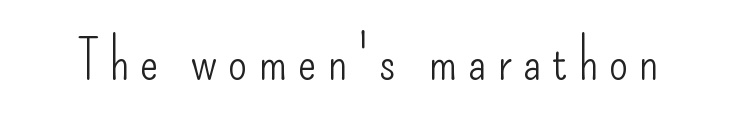
The image shows 55 px light, condensed sans-serif type, upright; set unusually wide letter spacing (+0.2 em), not underlined; low stroke contrast and a small x-height.
